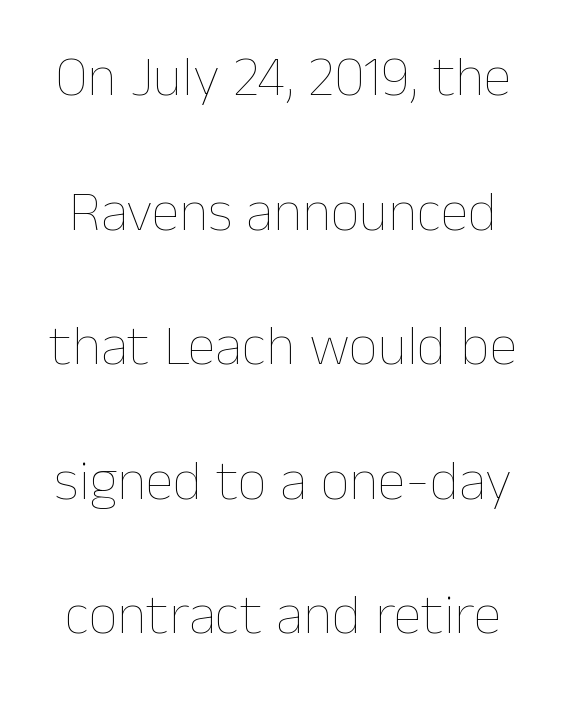
{"italic": "no", "bold": "no", "weight": "thin", "width": "normal", "stroke_contrast": "low", "x_height": "medium", "monospaced": "no", "underline": "no", "line_spacing": "loose", "line_spacing_ratio": 2.36, "letter_spacing": "normal", "letter_spacing_em": 0.0, "glyph_px": 57}
